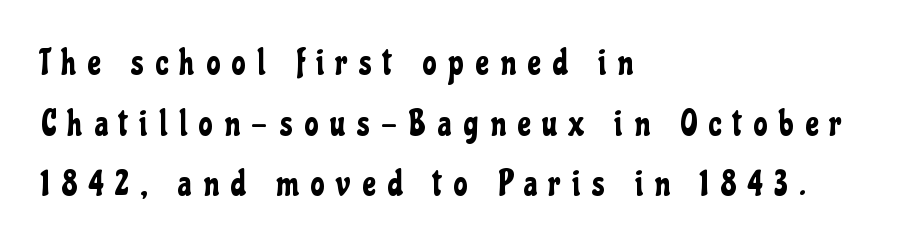
The image shows 35 px condensed sans-serif type, upright; set left-aligned, line spacing 1.73x, unusually wide letter spacing (+0.34 em), not underlined; low stroke contrast and a medium x-height.
